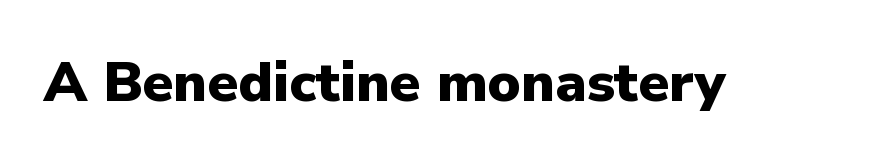
{"serif": "no", "italic": "no", "bold": "yes", "weight": "heavy", "width": "normal", "stroke_contrast": "low", "x_height": "medium", "monospaced": "no", "underline": "no", "letter_spacing": "normal", "letter_spacing_em": 0.0, "glyph_px": 56}
